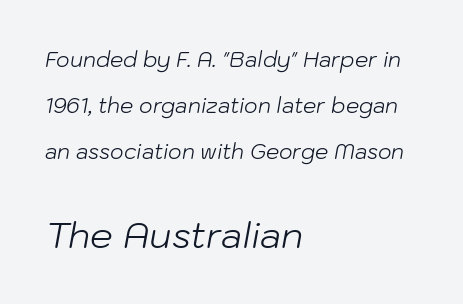
Weight: not bold — regular or lighter. The tracking reads as untouched default to a designer's eye. Compared with a centered layout, this one pins lines to the left instead. A typesetter would call this proportional, since set widths differ per character. The rendering enlarges the type as you move from the upper chunk to the lower.
